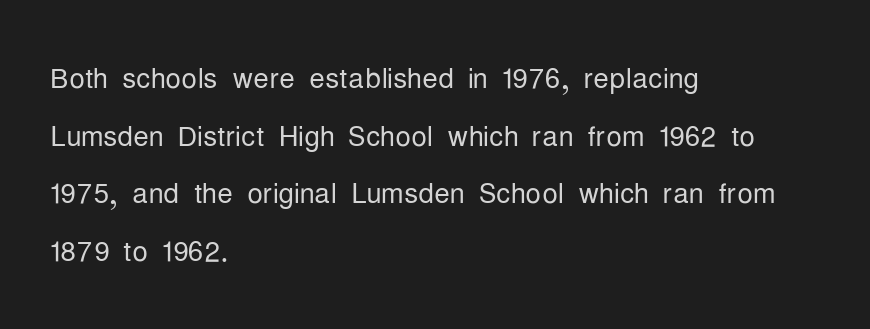
Summary of weight: not heavy and not bold. Check under the words: just untouched page. This sample keeps an unexceptional amount of space between lines. Rendered with straight, roman letterforms. Font category for this specimen: sans-serif. The passage shown has conventional tracking throughout.
